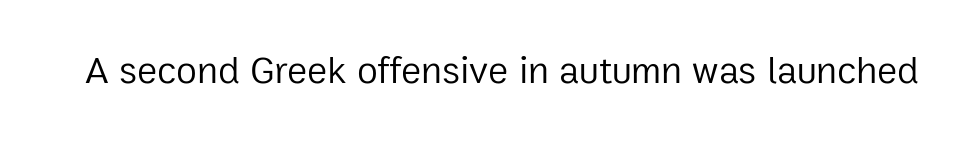
The image shows 38 px regular-weight sans-serif type, upright; set normal letter spacing, not underlined; low stroke contrast and a medium x-height.
